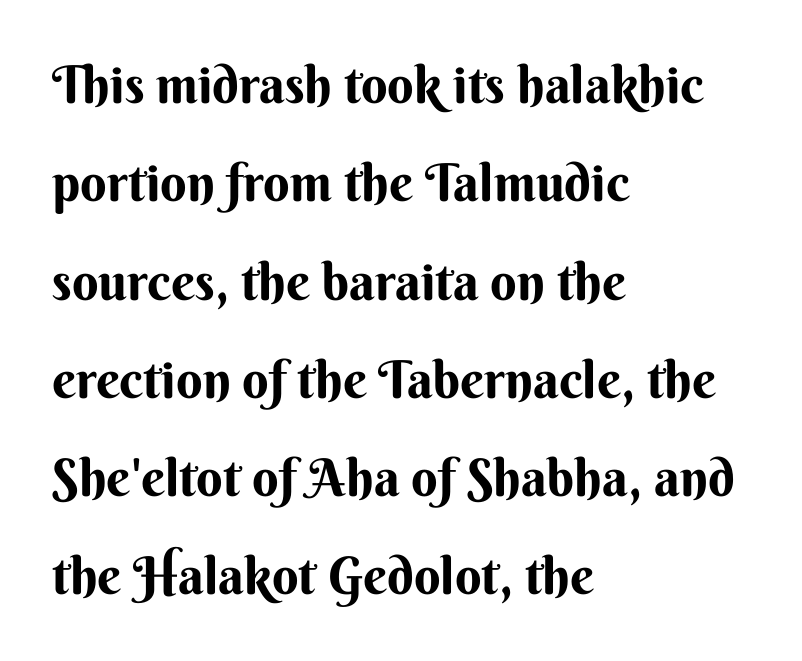
{"serif": "no", "italic": "no", "bold": "yes", "weight": "bold", "width": "normal", "stroke_contrast": "medium", "x_height": "small", "monospaced": "no", "underline": "no", "align": "left", "line_spacing_ratio": 1.89, "letter_spacing": "normal", "letter_spacing_em": 0.0, "glyph_px": 52}
